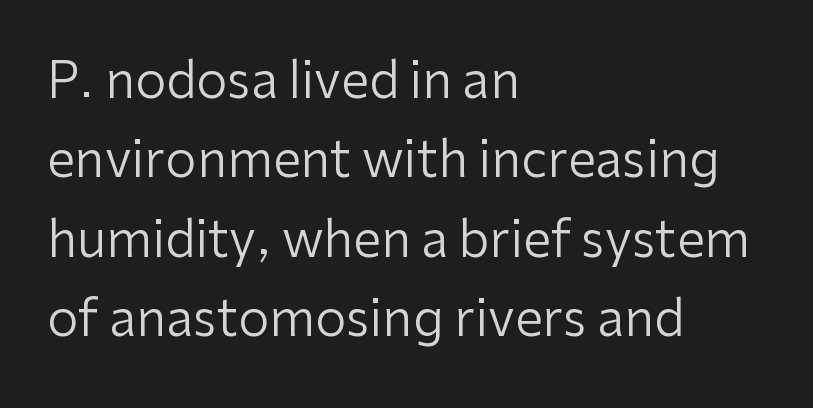
Q: Is the text bold? A: No.
Q: Is the text italic (slanted)? A: No, it is upright.
Q: Is the typeface a serif or a sans-serif typeface? A: Sans-serif.
Q: Is the text underlined? A: No.
Q: How is the paragraph aligned? A: Left-aligned.
Q: Is the spacing between letters normal or unusually wide? A: Normal.
Q: Is the spacing between lines tight, normal or loose? A: Normal.
Q: Width (condensed, normal, or wide)? A: Normal.
Q: Stroke contrast? A: Low.
Q: x-height? A: Medium.
Q: Monospaced? A: No.
